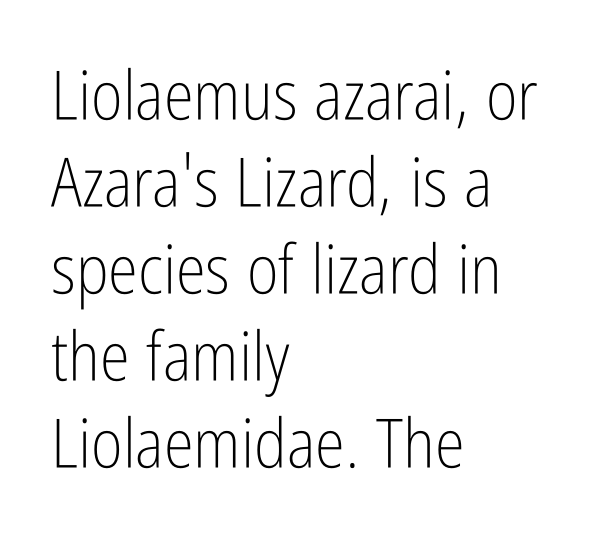
The image shows 68 px light, condensed sans-serif type, upright; set left-aligned, normal line spacing (1.28x), normal letter spacing, not underlined; low stroke contrast and a medium x-height.
